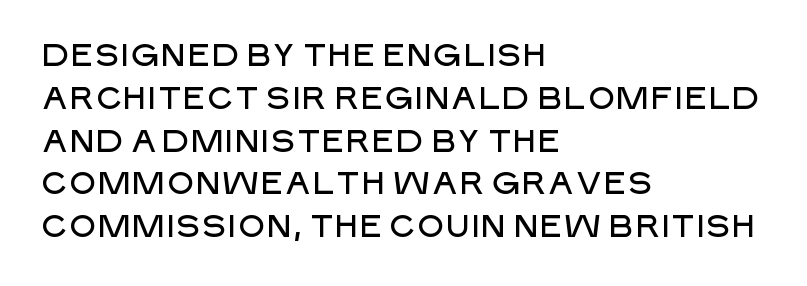
You can tell it's not italic because the verticals are truly vertical. The glyphs are unaccompanied by any horizontal stroke below them. Students, observe: this is what conventionally led text looks like. The paragraph shown leans on its left margin. The rendering shows plain stroke endings on the letterforms — a sans-serif design. Looks like regular typesetting: each glyph gets only the width it needs.
